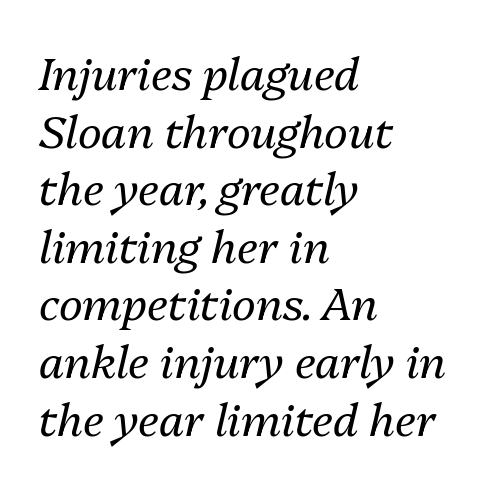
Q: Is the text bold? A: No.
Q: Is the text italic (slanted)? A: Yes, it leans right by about 13 degrees.
Q: Is the text underlined? A: No.
Q: How is the paragraph aligned? A: Left-aligned.
Q: Is the spacing between letters normal or unusually wide? A: Normal.
Q: Is the spacing between lines tight, normal or loose? A: Normal.
Q: Width (condensed, normal, or wide)? A: Normal.
Q: Stroke contrast? A: Medium.
Q: x-height? A: Medium.
Q: Monospaced? A: No.
